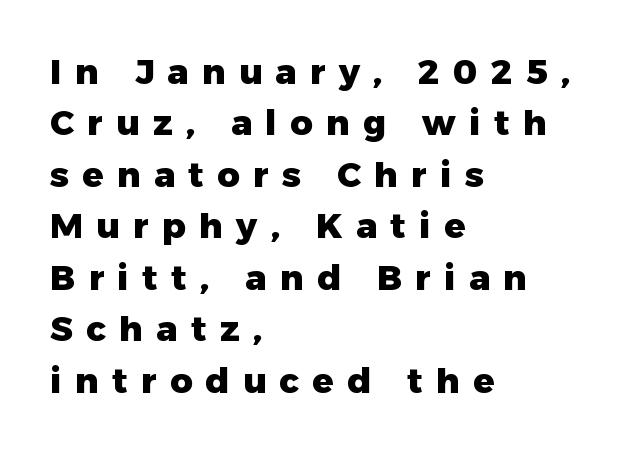
The image shows 35 px heavy sans-serif type, upright; set left-aligned, normal line spacing (1.47x), unusually wide letter spacing (+0.38 em), not underlined; low stroke contrast and a medium x-height.
